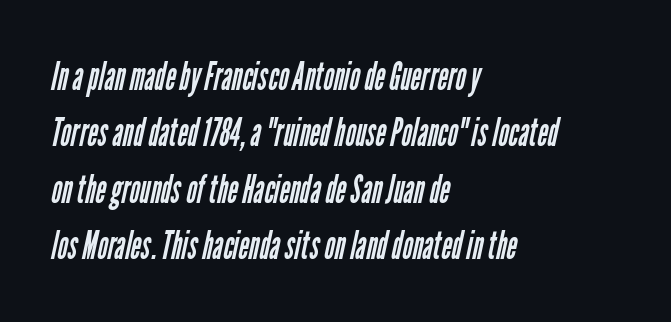
A student would call this left alignment; a typographer would say flush left, rag right. How are the letters spaced? Ordinarily, with no added tracking. Only glyphs here, with clear space below each row. Proportional: the letters do not fall into vertical columns. No chunkiness to these letters — they're not bold.
